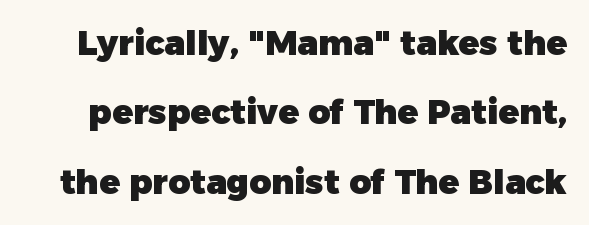
The image shows 34 px heavy sans-serif type, upright; set loose line spacing (2.04x), normal letter spacing, not underlined; low stroke contrast and a medium x-height.
